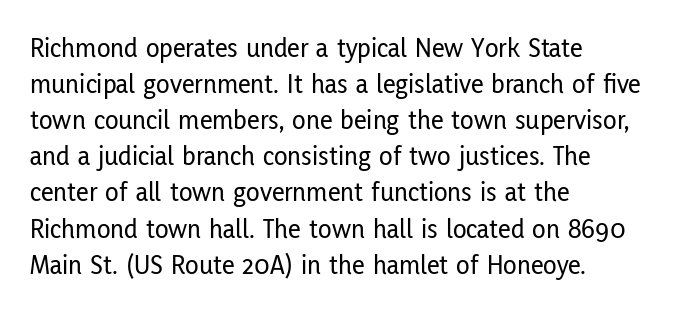
The image shows 28 px condensed sans-serif type, upright; set left-aligned, normal line spacing (1.29x), normal letter spacing, not underlined; low stroke contrast and a medium x-height.
